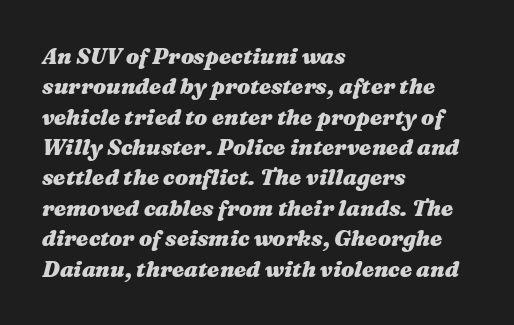
{"italic": "yes", "lean": "right", "slant_degrees": 16, "bold": "yes", "underline": "no", "align": "left", "line_spacing": "normal", "line_spacing_ratio": 1.38, "letter_spacing": "normal", "letter_spacing_em": 0.0, "glyph_px": 22}
